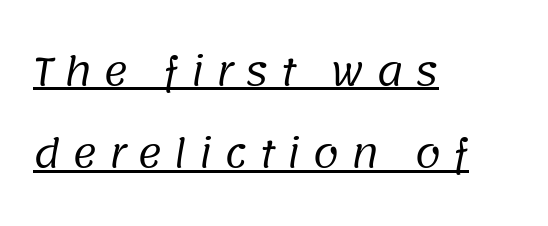
The face used here is a sans, in the tradition of grotesques and geometrics. Loose tracking; the words dissolve into strings of separated letters. Honestly, the rows look like they've been pulled way apart. Underline: present. Is the block centered? No — it sits flush against the left margin.
